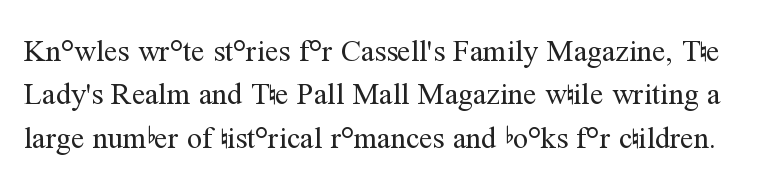
Q: Is the text bold? A: No.
Q: Is the text italic (slanted)? A: No, it is upright.
Q: Is the typeface a serif or a sans-serif typeface? A: Serif.
Q: Is the text underlined? A: No.
Q: Is the spacing between letters normal or unusually wide? A: Normal.
Q: Is the spacing between lines tight, normal or loose? A: Normal.
Q: Width (condensed, normal, or wide)? A: Normal.
Q: Stroke contrast? A: Medium.
Q: x-height? A: Medium.
Q: Monospaced? A: No.
